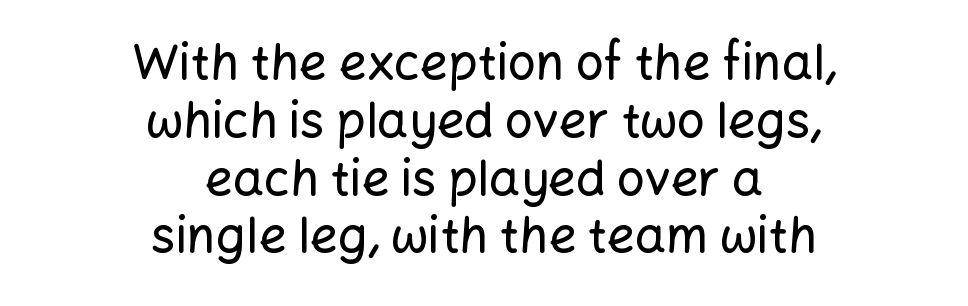
Check the space under the baseline: it is left empty. The rendering uses natural spacing where letterforms have individual widths. In terms of posture, this sample is upright. The face used here is rendered with its standard letterfit.
